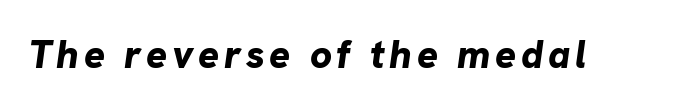
Q: Is the text bold? A: Yes.
Q: Is the text italic (slanted)? A: Yes, it leans right by about 8 degrees.
Q: Is the text underlined? A: No.
Q: Width (condensed, normal, or wide)? A: Normal.
Q: Stroke contrast? A: Low.
Q: x-height? A: Medium.
Q: Monospaced? A: No.
